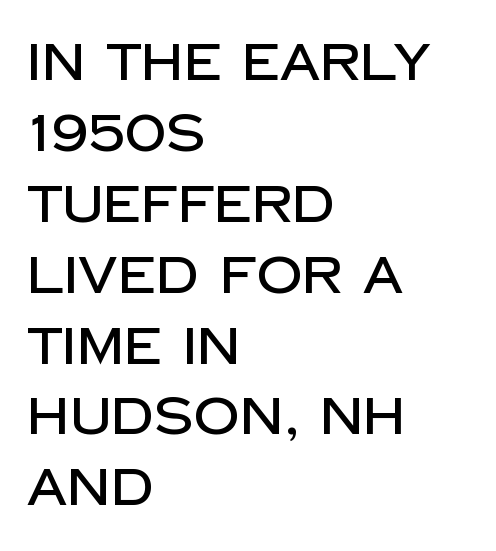
The image shows 51 px sans-serif type, upright; set left-aligned, normal line spacing (1.39x), normal letter spacing, not underlined; low stroke contrast and a large x-height.
